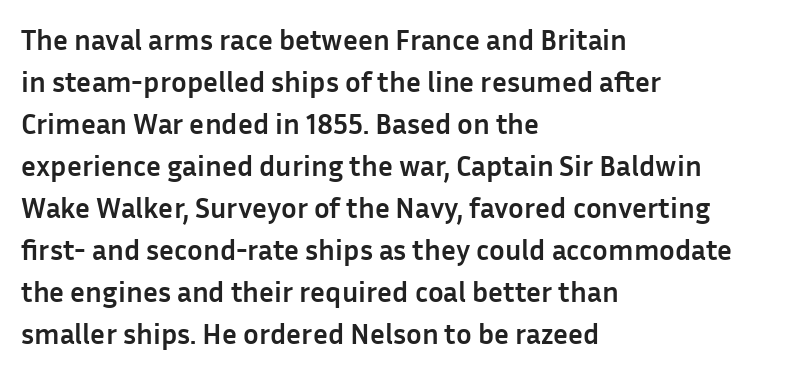
Beneath every word, the page is bare. The line texture is even and compact thanks to regular tracking. To sum up the face: it is a sans, with no serifs. Note the varied advance widths — an 'i' is clearly narrower than an 'm'. Line beginnings align vertically; line endings do not. The letters are bold, with thick, heavy strokes.
